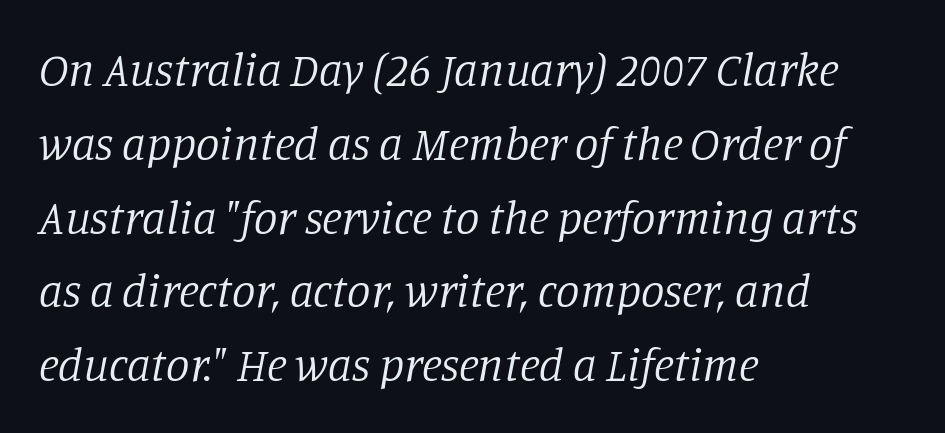
The image shows 47 px regular-weight serif type, italic (leaning right); set left-aligned, normal line spacing (1.57x), normal letter spacing, not underlined; low stroke contrast and a large x-height.
